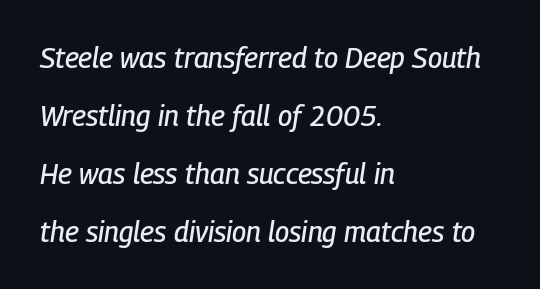
Q: Is the text italic (slanted)? A: Yes, it leans right by about 9 degrees.
Q: Is the text underlined? A: No.
Q: How is the paragraph aligned? A: Left-aligned.
Q: Is the spacing between letters normal or unusually wide? A: Normal.
Q: Is the spacing between lines tight, normal or loose? A: Loose.
Q: Width (condensed, normal, or wide)? A: Condensed.
Q: Stroke contrast? A: Low.
Q: x-height? A: Medium.
Q: Monospaced? A: No.
